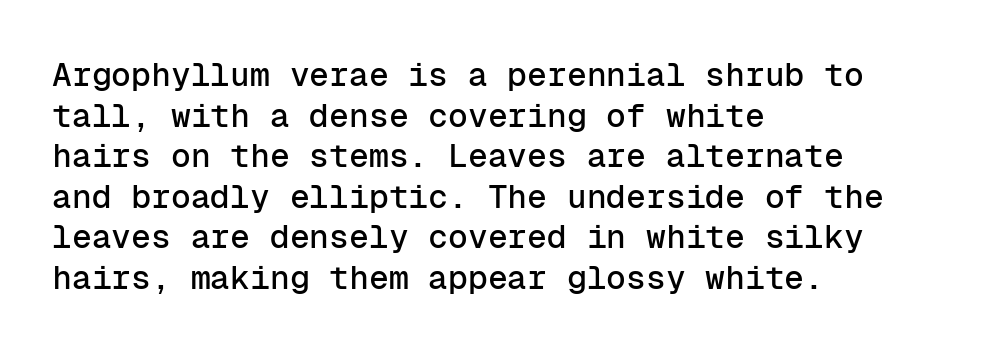
The image shows 33 px sans-serif type, upright, monospaced; set left-aligned, line spacing 1.23x, normal letter spacing, not underlined; low stroke contrast and a medium x-height.
